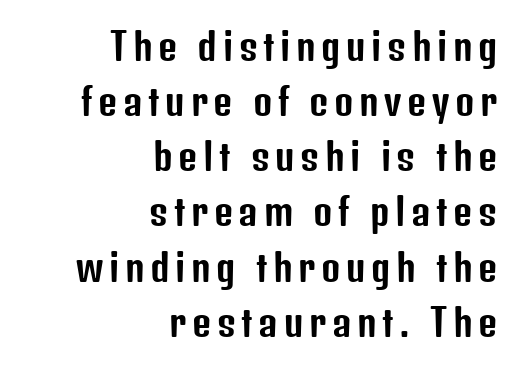
Regarding leading, the lines here are spaced in the standard way. The lettering holds an erect, upright posture throughout. These lines are rendered in a variable-pitch font. Rule under the text: the space is simply empty. The designer went with a sans here, leaving each stem footless. This sample is right-justified, so line beginnings fall wherever the words allow.
